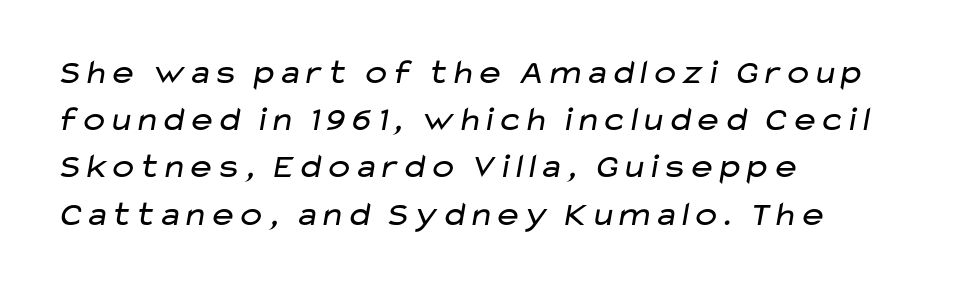
Letterform terminals end flat and unadorned throughout the passage. The letters sit at their default tracking, neither squeezed nor spread. No letter is thick-stroked: the sample isn't bold. The rendering uses natural spacing where letterforms have individual widths.
